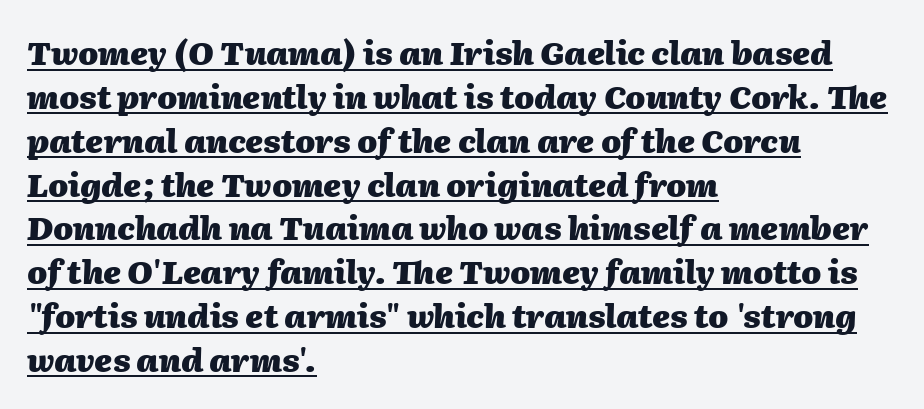
The image shows 32 px heavy type, italic (leaning right); set left-aligned, normal line spacing (1.37x), normal letter spacing, underlined; medium stroke contrast and a medium x-height.
